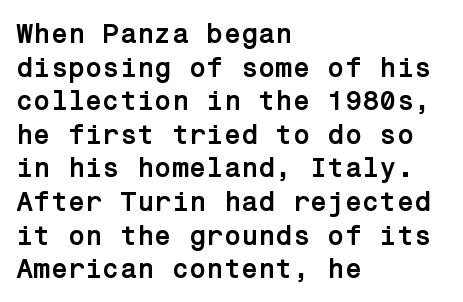
Q: Is the text bold? A: Yes.
Q: Is the text italic (slanted)? A: No, it is upright.
Q: Is the typeface a serif or a sans-serif typeface? A: Sans-serif.
Q: Is the text underlined? A: No.
Q: How is the paragraph aligned? A: Left-aligned.
Q: Is the spacing between letters normal or unusually wide? A: Normal.
Q: Width (condensed, normal, or wide)? A: Normal.
Q: Stroke contrast? A: Low.
Q: x-height? A: Medium.
